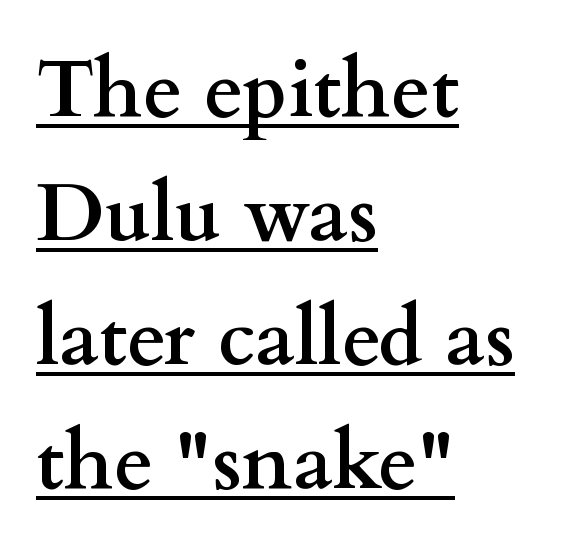
A student would call this left alignment; a typographer would say flush left, rag right. This is roman type, the default non-slanted kind. Serifs: yes, visible at the terminals of the letterforms. Notice how descenders clear the ascenders below comfortably — that's standard leading. The letters advance in unequal steps, a hallmark of proportional type.
